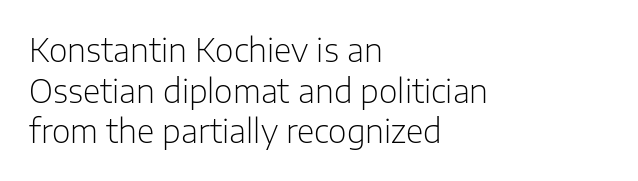
Visually the block forms a straight wall on the left and a jagged coastline on the right. Italic: no, the glyphs are upright roman. Descenders are the only things crossing below the line. Students, observe: this is what conventionally led text looks like. Check where the strokes stop: nothing finishes them off — pure sans. Vertical stems look standard width or narrower in stroke.
